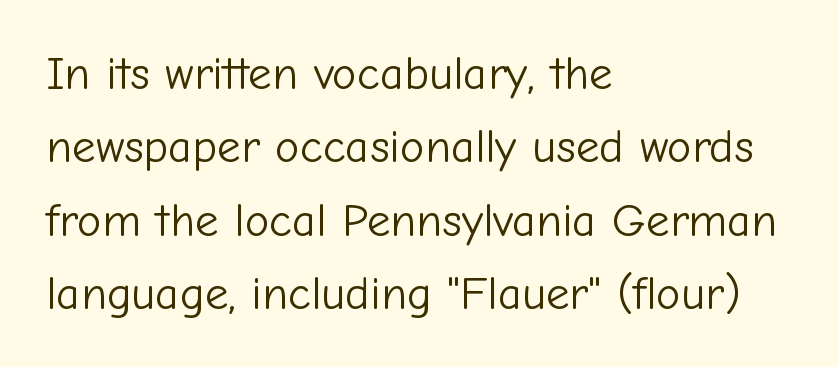
The image shows 47 px light sans-serif type, upright; set left-aligned, normal line spacing (1.56x), normal letter spacing, not underlined; low stroke contrast and a medium x-height.
